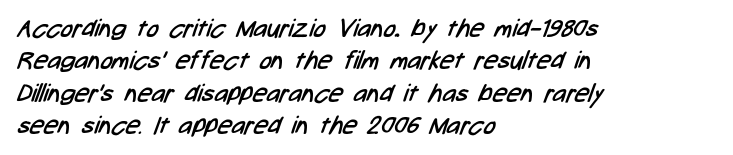
The typeface has the unassuming heft of standard copy or less. The passage shown stacks its lines at a standard gap. Anything drawn beneath the words? Only blank space. Students, note that the glyphs here touch the page at normal intervals. The paragraph shown leans on its left margin.
